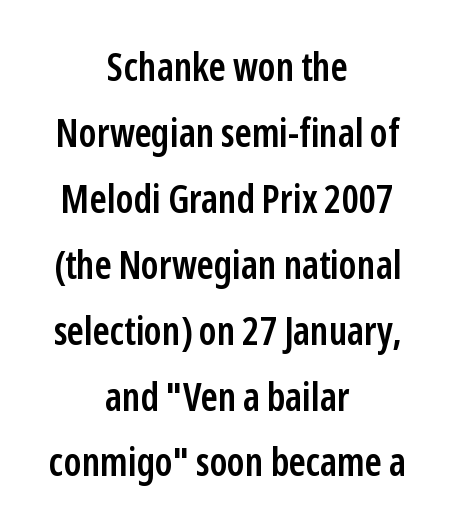
Observe the ordinary spacing: letters are neighbours, not strangers. Centered paragraph, ragged on both sides. Note the varied advance widths — an 'i' is clearly narrower than an 'm'. Is the type bold? Partly — it's a semibold, heavier than regular but not fully bold.
